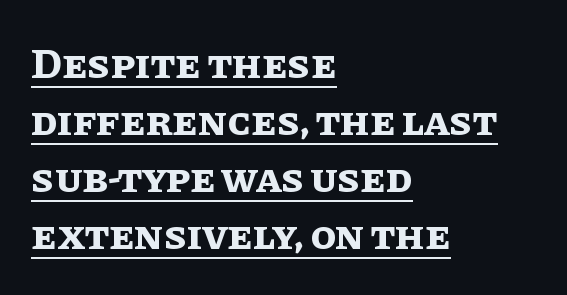
Each new line begins a customary step beneath the previous one. Weight check: bold — yes, fully. A typesetter would call this proportional, since set widths differ per character. The horizontal fit of the characters is conventional and even. Teacher's note: observe the even left margin — that is flush-left alignment.
